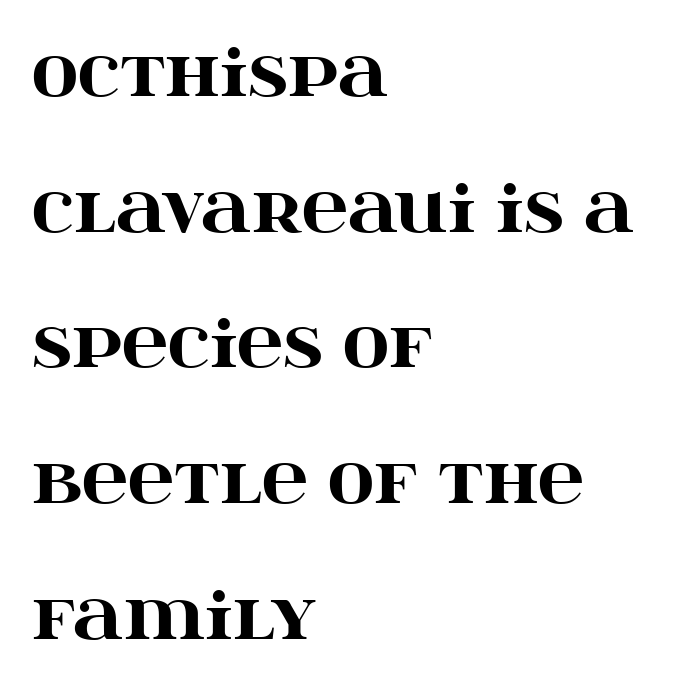
The image shows 64 px heavy, wide serif type, upright; set left-aligned, loose line spacing (2.12x), normal letter spacing, not underlined; high stroke contrast and a large x-height.
